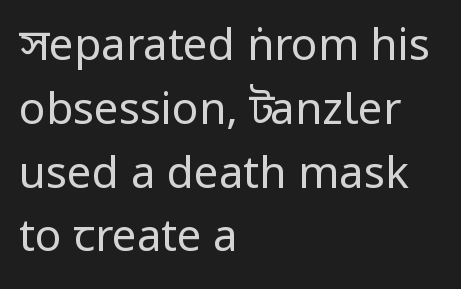
Honestly, the row spacing looks completely unremarkable. The passage shown is typed in a proportional face where columns would drift. The space directly below the letters is spotless. Every stem runs plumb, perpendicular to the baseline.
